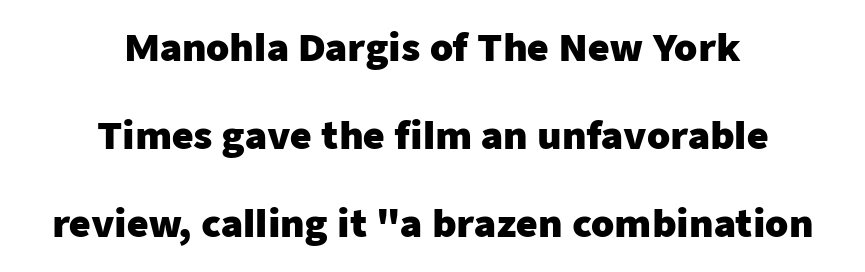
Q: Is the text bold? A: Yes.
Q: Is the text italic (slanted)? A: No, it is upright.
Q: Is the typeface a serif or a sans-serif typeface? A: Sans-serif.
Q: Is the text underlined? A: No.
Q: How is the paragraph aligned? A: Centered.
Q: Is the spacing between letters normal or unusually wide? A: Normal.
Q: Is the spacing between lines tight, normal or loose? A: Loose.
Q: Width (condensed, normal, or wide)? A: Normal.
Q: Stroke contrast? A: Low.
Q: x-height? A: Medium.
Q: Monospaced? A: No.
